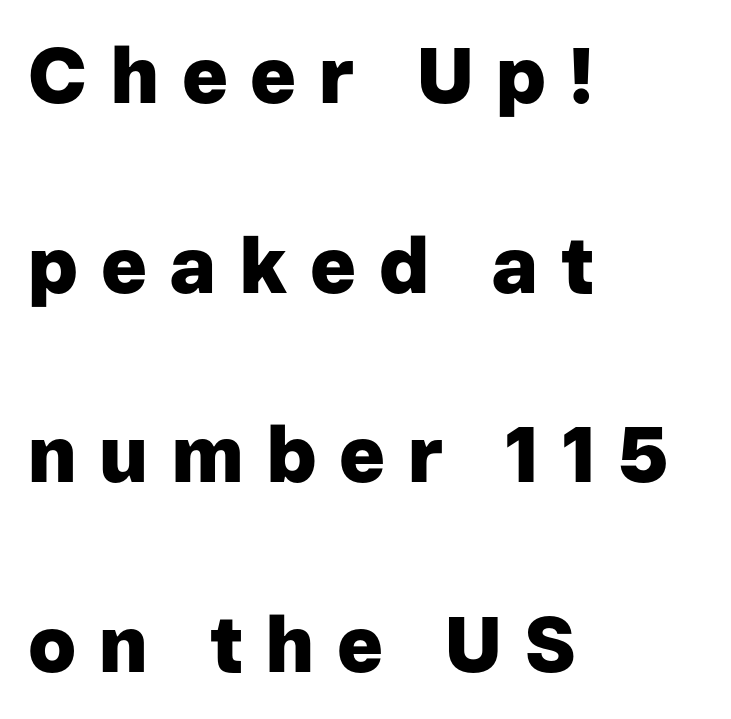
Q: Is the text bold? A: Yes.
Q: Is the text italic (slanted)? A: No, it is upright.
Q: Is the typeface a serif or a sans-serif typeface? A: Sans-serif.
Q: Is the text underlined? A: No.
Q: How is the paragraph aligned? A: Left-aligned.
Q: Is the spacing between letters normal or unusually wide? A: Unusually wide.
Q: Is the spacing between lines tight, normal or loose? A: Loose.
Q: Width (condensed, normal, or wide)? A: Normal.
Q: Stroke contrast? A: Low.
Q: x-height? A: Medium.
Q: Monospaced? A: No.
